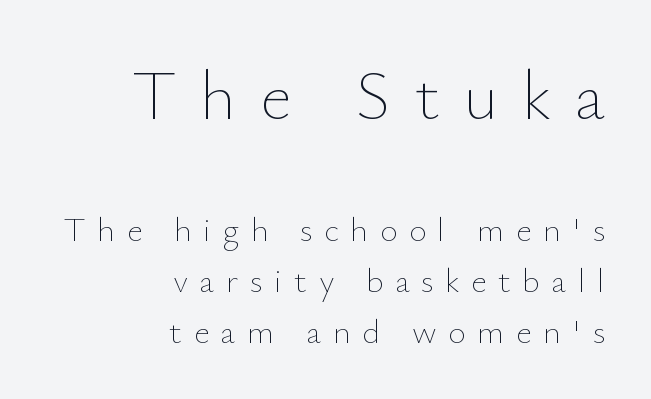
The image shows 69 px thin type, upright; set right-aligned, normal line spacing (1.5x), unusually wide letter spacing (+0.34 em), not underlined; the first (top) block is 2.03x larger; low stroke contrast and a small x-height.
